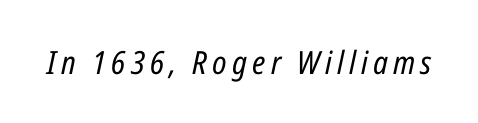
The image shows 32 px regular-weight, condensed type, italic (leaning right); set not underlined; low stroke contrast and a medium x-height.
